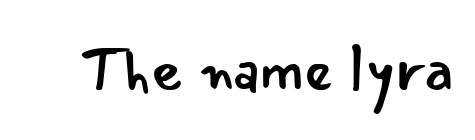
{"serif": "no", "italic": "no", "bold": "no", "weight": "regular", "width": "normal", "stroke_contrast": "low", "x_height": "small", "monospaced": "no", "underline": "no", "letter_spacing": "normal", "letter_spacing_em": 0.0, "glyph_px": 62}
